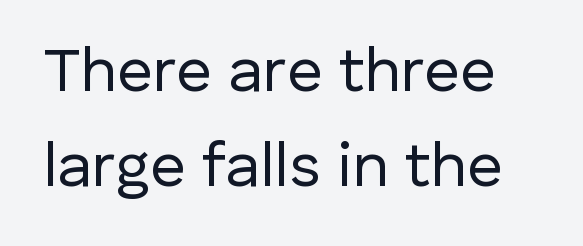
Q: Is the text bold? A: No.
Q: Is the text italic (slanted)? A: No, it is upright.
Q: Is the typeface a serif or a sans-serif typeface? A: Sans-serif.
Q: Is the text underlined? A: No.
Q: Is the spacing between letters normal or unusually wide? A: Normal.
Q: Is the spacing between lines tight, normal or loose? A: Normal.
Q: Width (condensed, normal, or wide)? A: Normal.
Q: Stroke contrast? A: Low.
Q: x-height? A: Medium.
Q: Monospaced? A: No.
